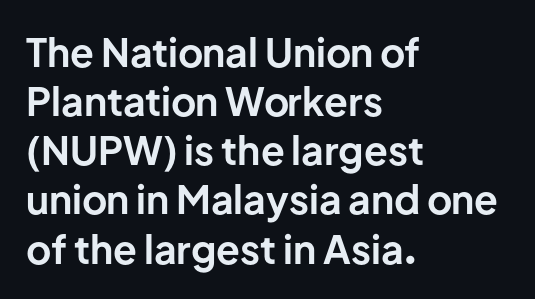
The type family on display is of the sans-serif kind. Strokes here are thick enough to call this a true bold. Short note: letters normally spaced. Quick note: underline off.
